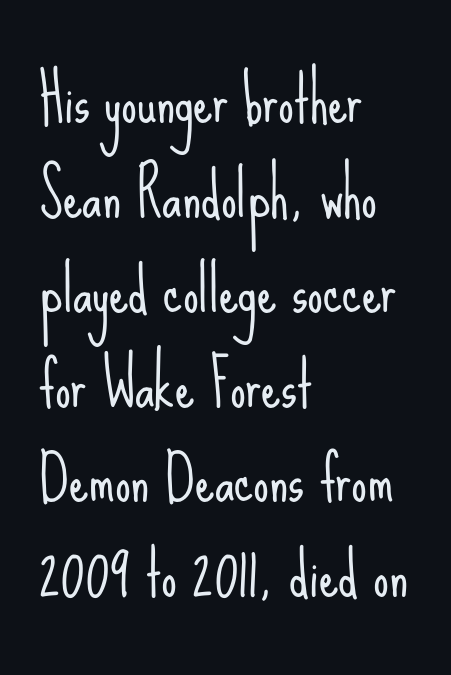
Students, note that the glyphs here touch the page at normal intervals. This is roman type, the default non-slanted kind. Does the leading feel generous? No, just average. Note the varied advance widths — an 'i' is clearly narrower than an 'm'. A student would call this left alignment; a typographer would say flush left, rag right. Stems and bowls with no extra thickness — not bold.
